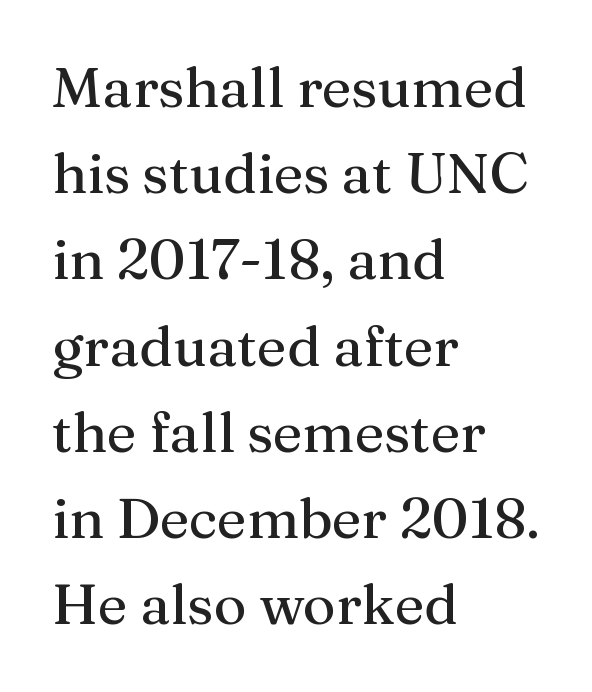
Reading down the block, your eye returns to a fixed left position each line. Posture: straight, roman, zero tilt. The zone under the glyphs is completely vacant. Between one letter and the next there's only the usual sliver of space. Regarding leading, the lines here are spaced in the standard way.
